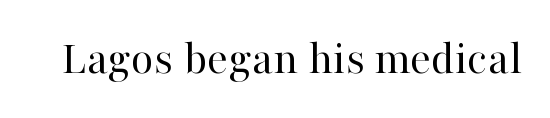
Q: Is the text bold? A: No.
Q: Is the text italic (slanted)? A: No, it is upright.
Q: Is the typeface a serif or a sans-serif typeface? A: Serif.
Q: Is the text underlined? A: No.
Q: Is the spacing between letters normal or unusually wide? A: Normal.
Q: Width (condensed, normal, or wide)? A: Normal.
Q: Stroke contrast? A: High.
Q: x-height? A: Medium.
Q: Monospaced? A: No.
